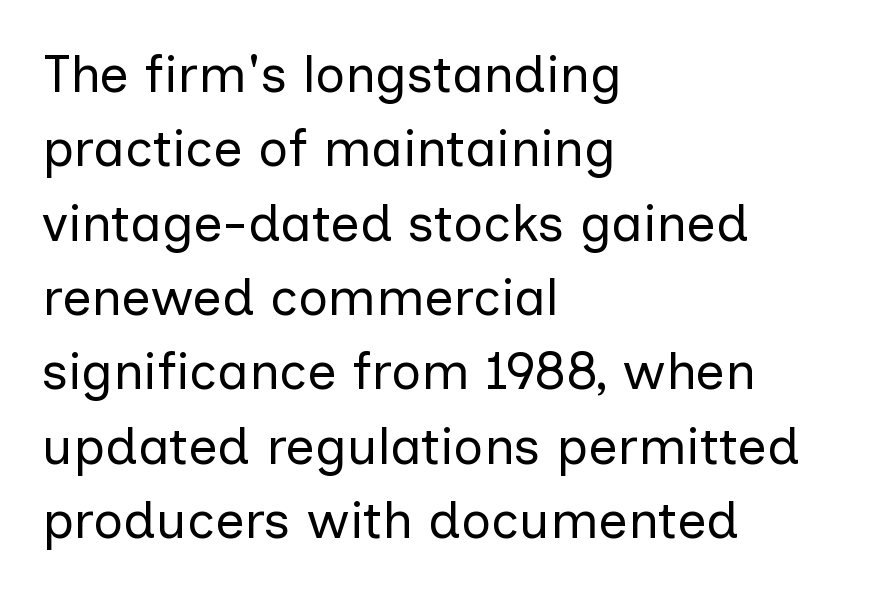
Q: Is the text bold? A: No.
Q: Is the text italic (slanted)? A: No, it is upright.
Q: Is the typeface a serif or a sans-serif typeface? A: Sans-serif.
Q: Is the text underlined? A: No.
Q: How is the paragraph aligned? A: Left-aligned.
Q: Is the spacing between letters normal or unusually wide? A: Normal.
Q: Is the spacing between lines tight, normal or loose? A: Normal.
Q: Width (condensed, normal, or wide)? A: Normal.
Q: Stroke contrast? A: Low.
Q: x-height? A: Medium.
Q: Monospaced? A: No.
